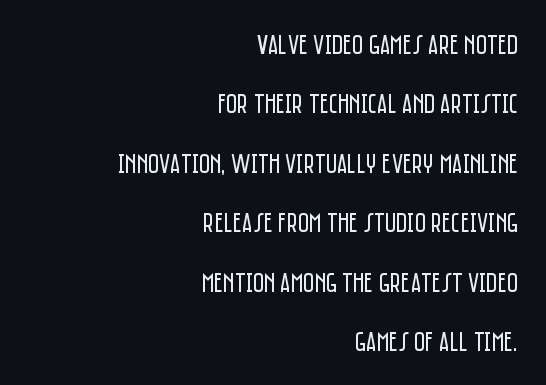
Q: Is the text bold? A: No.
Q: Is the text italic (slanted)? A: No, it is upright.
Q: Is the text underlined? A: No.
Q: How is the paragraph aligned? A: Right-aligned.
Q: Is the spacing between letters normal or unusually wide? A: Normal.
Q: Is the spacing between lines tight, normal or loose? A: Loose.
